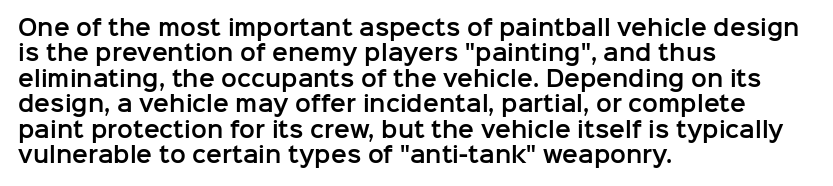
{"italic": "no", "underline": "no", "align": "left", "line_spacing_ratio": 1.21, "letter_spacing": "normal", "letter_spacing_em": 0.0, "glyph_px": 21}
